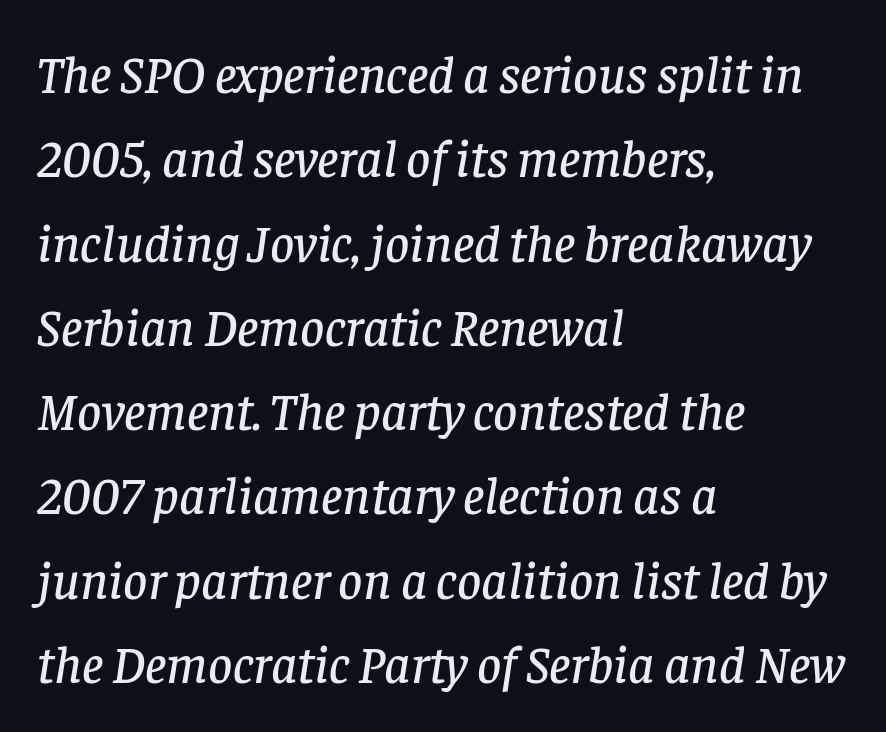
The image shows 53 px serif type, italic (leaning right); set left-aligned, normal line spacing (1.59x), normal letter spacing, not underlined; low stroke contrast and a large x-height.
